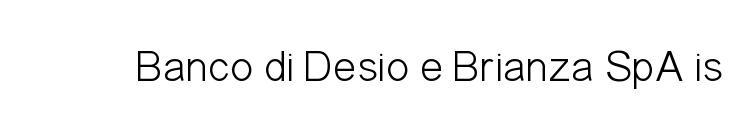
Q: Is the text bold? A: No.
Q: Is the text italic (slanted)? A: No, it is upright.
Q: Is the typeface a serif or a sans-serif typeface? A: Sans-serif.
Q: Is the text underlined? A: No.
Q: Is the spacing between letters normal or unusually wide? A: Normal.
Q: Width (condensed, normal, or wide)? A: Condensed.
Q: Stroke contrast? A: Low.
Q: x-height? A: Medium.
Q: Monospaced? A: No.
